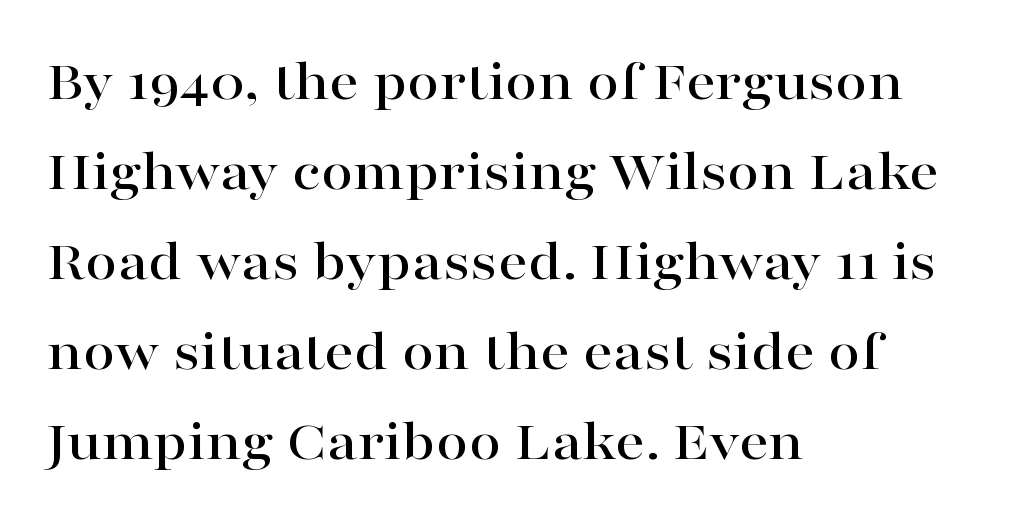
The image shows 58 px wide serif type, upright; set left-aligned, normal line spacing (1.55x), normal letter spacing, not underlined; high stroke contrast and a medium x-height.
